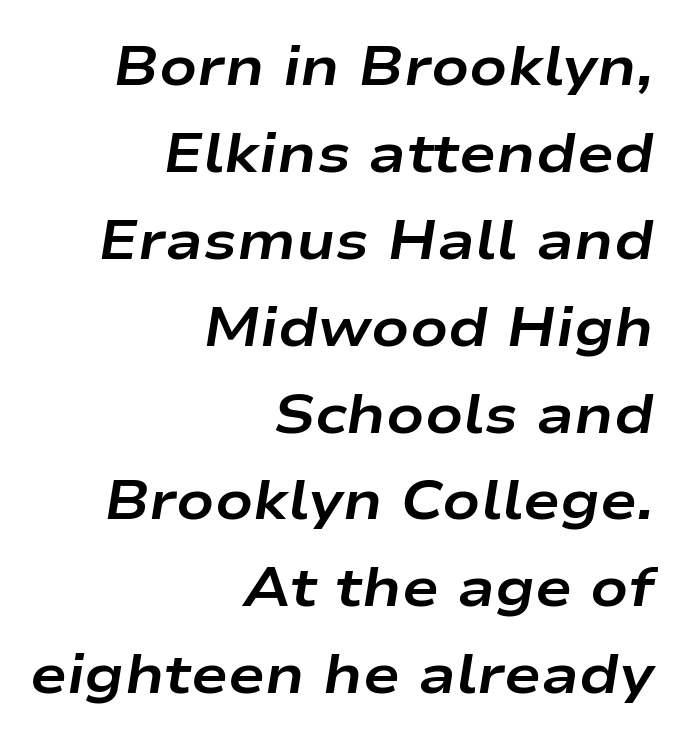
The image shows 55 px bold, wide type, italic (leaning right); set right-aligned, normal line spacing (1.58x), normal letter spacing, not underlined; low stroke contrast and a medium x-height.
